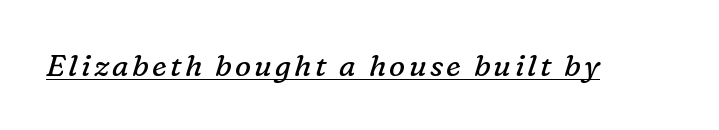
{"serif": "yes", "italic": "yes", "lean": "right", "slant_degrees": 16, "bold": "no", "weight": "regular", "width": "normal", "stroke_contrast": "low", "x_height": "medium", "monospaced": "no", "underline": "yes", "glyph_px": 30}
